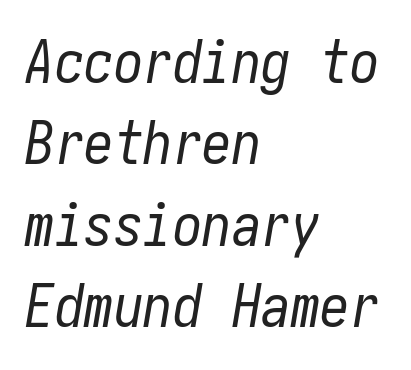
The image shows 59 px regular-weight, condensed type, italic (leaning right); set left-aligned, normal line spacing (1.38x), normal letter spacing, not underlined; low stroke contrast and a medium x-height.
